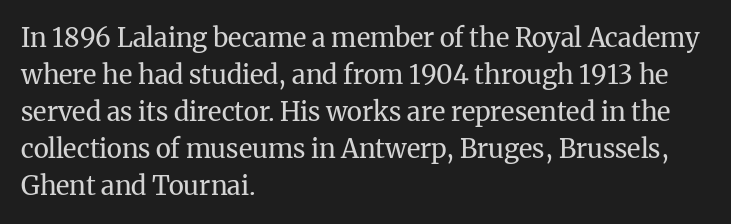
{"italic": "no", "bold": "no", "underline": "no", "align": "left", "line_spacing": "normal", "line_spacing_ratio": 1.42, "letter_spacing": "normal", "letter_spacing_em": 0.0, "glyph_px": 26}
